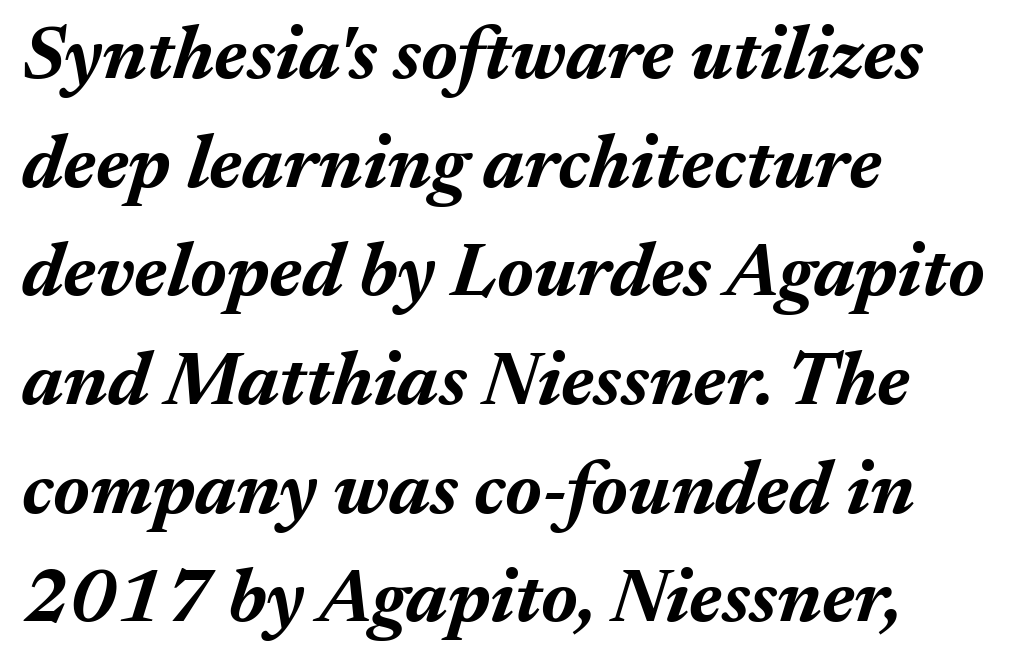
The image shows 76 px bold type, italic (leaning right); set left-aligned, normal line spacing (1.43x), normal letter spacing, not underlined; medium stroke contrast and a medium x-height.
